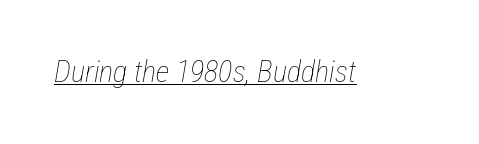
Tracking value appears to be zero — textbook default spacing. A baseline rule has been typeset under these characters. The face used here is proportionally spaced, like ordinary book or web type. Notice how the stems are inclined rather than vertical — that's the hallmark of italics. The typeface has the unassuming heft of standard copy or less.
